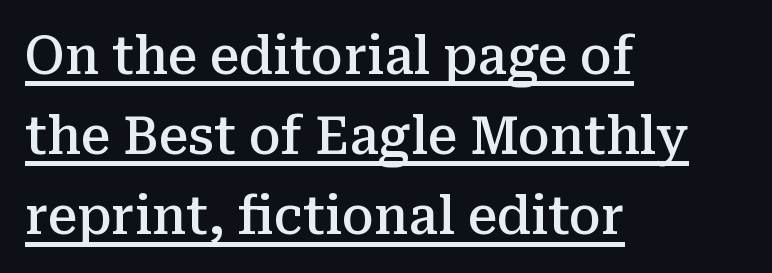
Q: Is the text bold? A: Semi-bold.
Q: Is the text italic (slanted)? A: No, it is upright.
Q: Is the typeface a serif or a sans-serif typeface? A: Serif.
Q: Is the text underlined? A: Yes.
Q: How is the paragraph aligned? A: Left-aligned.
Q: Is the spacing between letters normal or unusually wide? A: Normal.
Q: Is the spacing between lines tight, normal or loose? A: Normal.
Q: Width (condensed, normal, or wide)? A: Normal.
Q: Stroke contrast? A: Medium.
Q: x-height? A: Medium.
Q: Monospaced? A: No.
